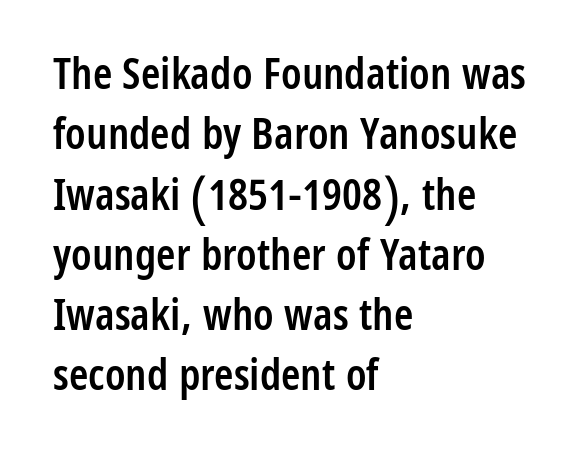
The image shows 44 px semibold, condensed sans-serif type, upright; set left-aligned, normal line spacing (1.37x), normal letter spacing, not underlined; low stroke contrast and a medium x-height.
